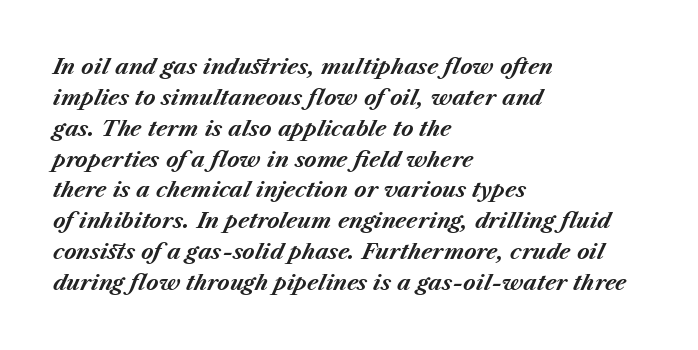
The image shows 21 px bold type, italic (leaning right); set left-aligned, normal line spacing (1.47x), normal letter spacing, not underlined.
